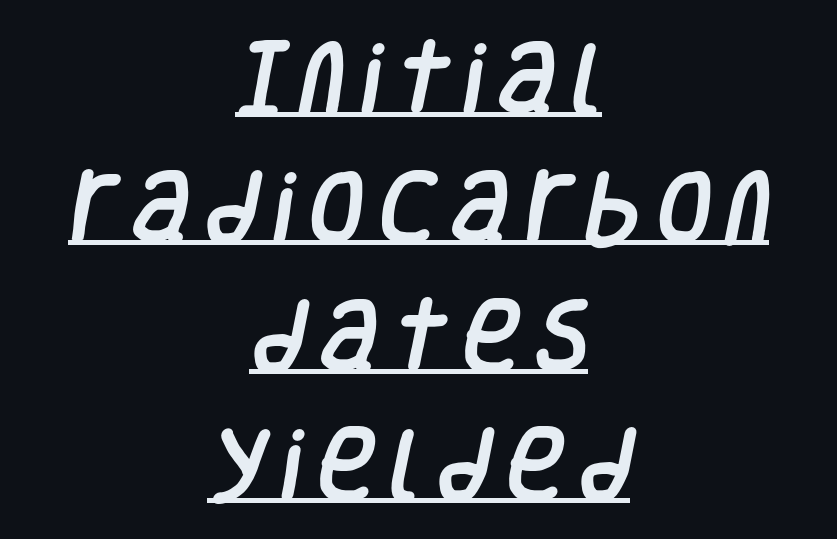
Q: Is the typeface a serif or a sans-serif typeface? A: Sans-serif.
Q: Is the text underlined? A: Yes.
Q: How is the paragraph aligned? A: Centered.
Q: Is the spacing between letters normal or unusually wide? A: Unusually wide.
Q: Is the spacing between lines tight, normal or loose? A: Normal.
Q: Width (condensed, normal, or wide)? A: Condensed.
Q: Stroke contrast? A: Low.
Q: x-height? A: Large.
Q: Monospaced? A: No.
